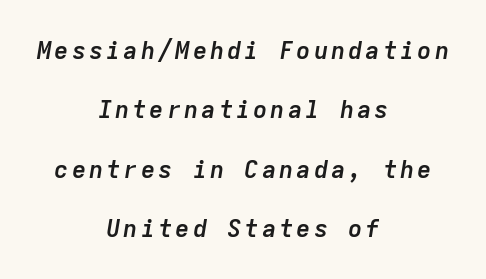
Q: Is the text bold? A: Yes.
Q: Is the text italic (slanted)? A: Yes, it leans right by about 9 degrees.
Q: Is the text underlined? A: No.
Q: How is the paragraph aligned? A: Centered.
Q: Is the spacing between lines tight, normal or loose? A: Loose.
